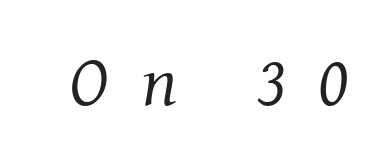
{"serif": "yes", "italic": "yes", "lean": "right", "slant_degrees": 8, "bold": "no", "weight": "regular", "width": "normal", "stroke_contrast": "medium", "x_height": "medium", "monospaced": "no", "underline": "no", "letter_spacing": "wide", "letter_spacing_em": 0.47, "glyph_px": 71}
